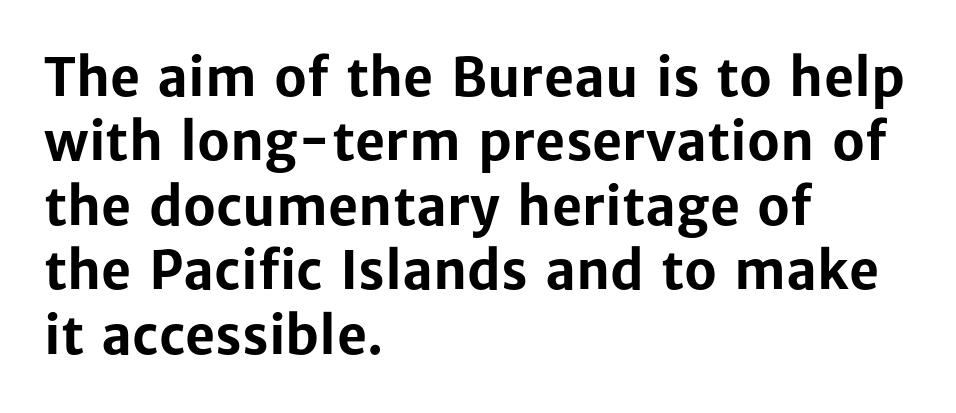
{"serif": "no", "italic": "no", "bold": "yes", "weight": "bold", "width": "normal", "stroke_contrast": "low", "x_height": "medium", "monospaced": "no", "underline": "no", "align": "left", "line_spacing_ratio": 1.24, "letter_spacing": "normal", "letter_spacing_em": 0.0, "glyph_px": 52}
